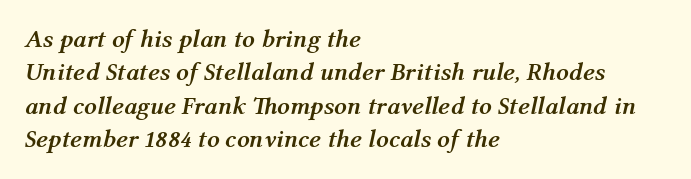
The image shows 25 px bold type, italic (leaning right); set left-aligned, normal line spacing (1.34x), normal letter spacing, not underlined.
